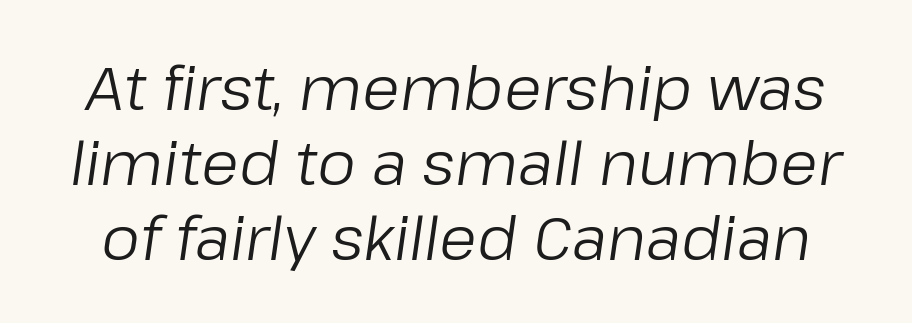
The image shows 61 px regular-weight type, italic (leaning right); set line spacing 1.23x, normal letter spacing, not underlined; low stroke contrast and a medium x-height.
